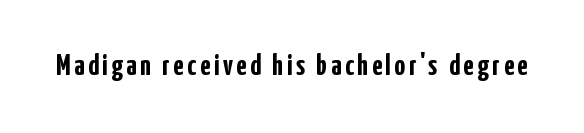
Type style note: lacks serifs. This sample has the flowing, uneven cadence of proportional lettering. Bold? Absolutely — the strokes are thick and heavy. Check the space under the baseline: it is left empty.
